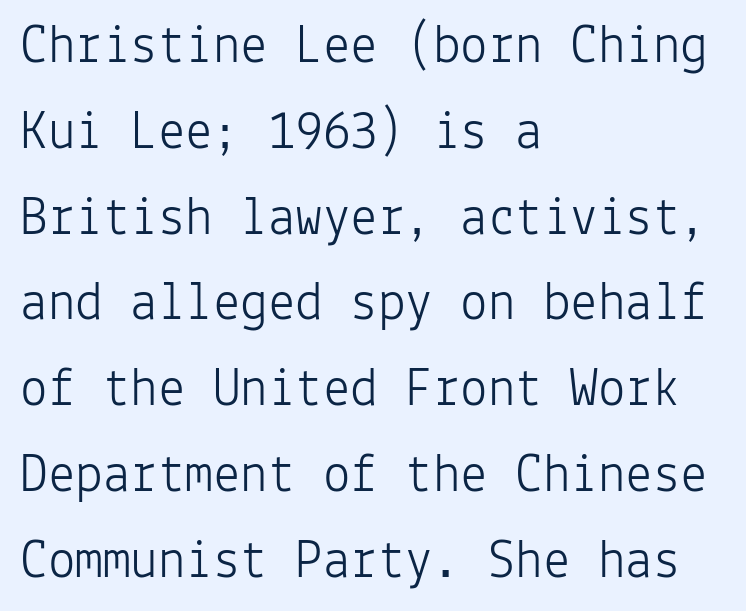
Is the block centered? No — it sits flush against the left margin. Ordinary non-slanted type is in use. The passage shown is typeset with a sans-serif family. In terms of letterspacing, this is plain default setting.
